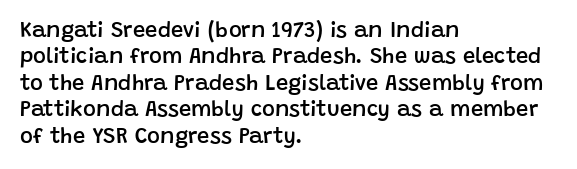
In terms of posture, this sample is upright. Does the copy run flush right? No — it runs flush left. Each word holds together tightly as a unit, with standard inter-letter gaps. Just letters on the line, the space beneath them empty. On the weight axis this lands at semibold, roughly 600.
